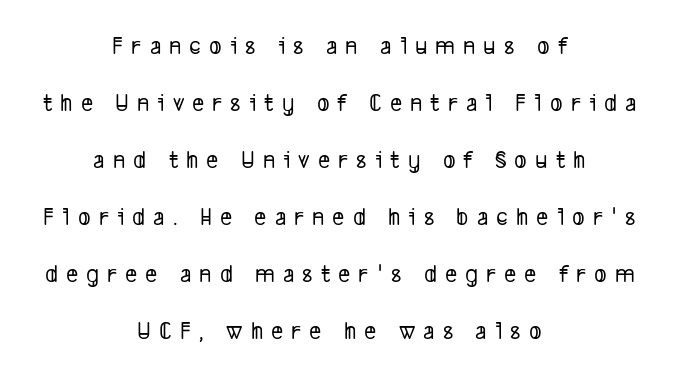
The image shows 26 px text type; set centered, loose line spacing (2.19x), unusually wide letter spacing (+0.31 em), not underlined.
